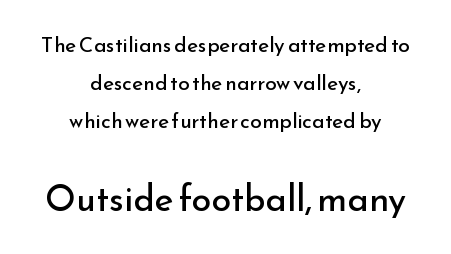
In this sample the second text group is rendered at the bigger scale. The space directly below the letters is spotless. Every character sits straight up, as roman type does. Spacing verdict: proportional, widths tailored to each character. The characters display no serif detailing; their extremities are plain.
